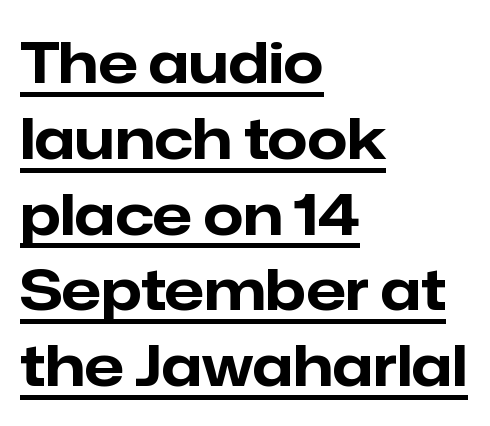
Q: Is the text bold? A: Yes.
Q: Is the text italic (slanted)? A: No, it is upright.
Q: Is the typeface a serif or a sans-serif typeface? A: Sans-serif.
Q: Is the text underlined? A: Yes.
Q: How is the paragraph aligned? A: Left-aligned.
Q: Is the spacing between letters normal or unusually wide? A: Normal.
Q: Is the spacing between lines tight, normal or loose? A: Normal.
Q: Width (condensed, normal, or wide)? A: Normal.
Q: Stroke contrast? A: Low.
Q: x-height? A: Medium.
Q: Monospaced? A: No.
